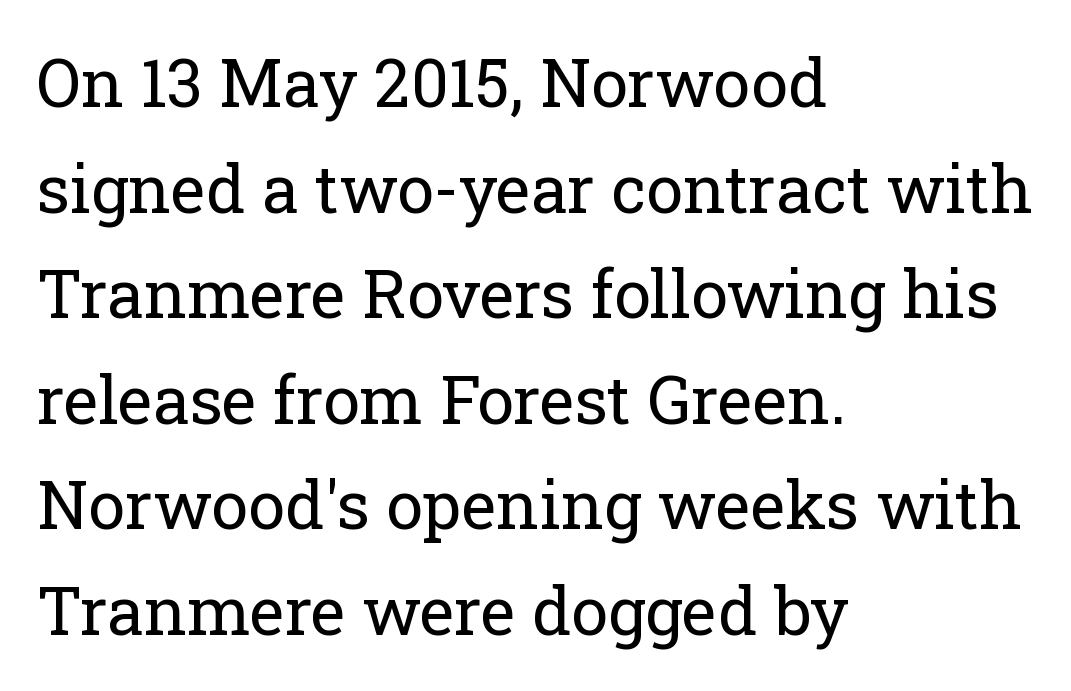
{"serif": "yes", "italic": "no", "bold": "no", "weight": "regular", "width": "normal", "stroke_contrast": "low", "x_height": "medium", "monospaced": "no", "underline": "no", "align": "left", "line_spacing": "normal", "line_spacing_ratio": 1.6, "letter_spacing": "normal", "letter_spacing_em": 0.0, "glyph_px": 66}
